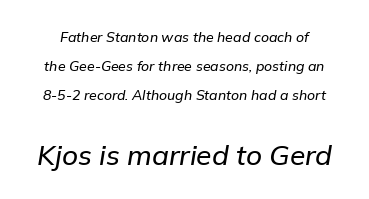
The image shows 28 px text type, italic (leaning right); set loose line spacing (2.06x), normal letter spacing, not underlined; the second (bottom) block is 2.0x larger; low stroke contrast and a medium x-height.
